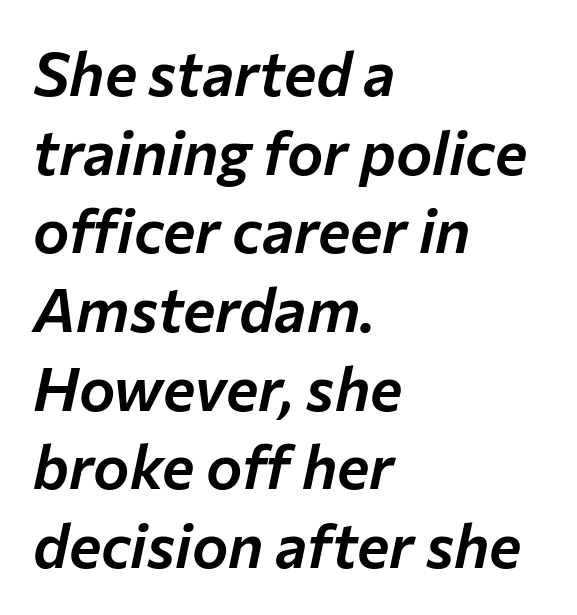
The image shows 61 px text type, italic (leaning right); set left-aligned, normal line spacing (1.29x), normal letter spacing, not underlined; low stroke contrast and a medium x-height.
